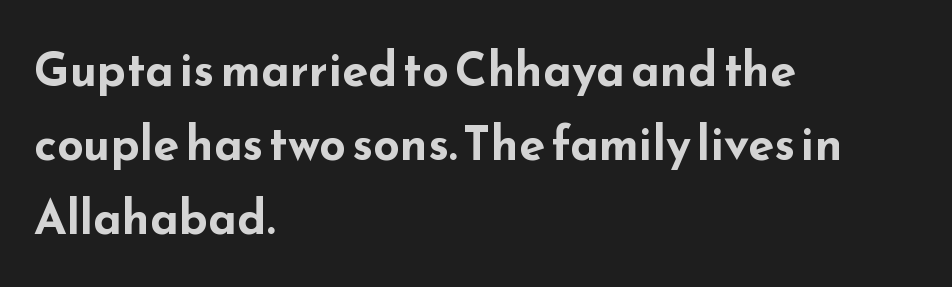
The image shows 47 px bold, wide sans-serif type, upright; set left-aligned, normal line spacing (1.57x), normal letter spacing, not underlined; low stroke contrast and a small x-height.
